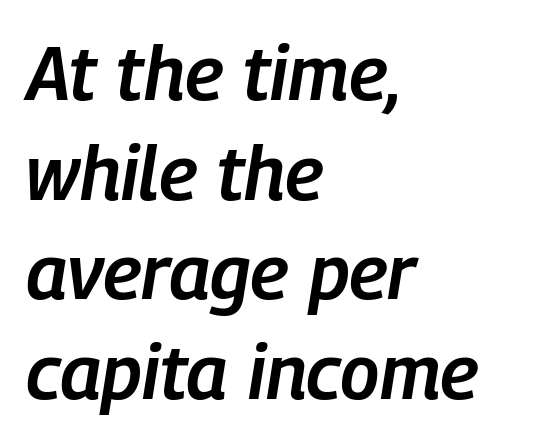
Q: Is the text bold? A: Semi-bold.
Q: Is the text italic (slanted)? A: Yes, it leans right by about 9 degrees.
Q: Is the text underlined? A: No.
Q: How is the paragraph aligned? A: Left-aligned.
Q: Is the spacing between letters normal or unusually wide? A: Normal.
Q: Is the spacing between lines tight, normal or loose? A: Normal.
Q: Width (condensed, normal, or wide)? A: Condensed.
Q: Stroke contrast? A: Low.
Q: x-height? A: Medium.
Q: Monospaced? A: No.
